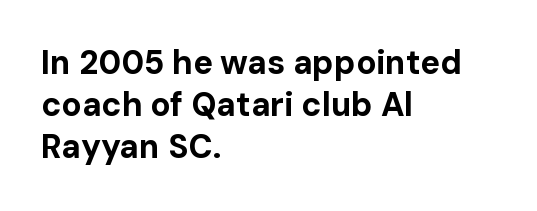
The image shows 33 px bold sans-serif type, upright; set left-aligned, normal line spacing (1.28x), normal letter spacing, not underlined; low stroke contrast and a medium x-height.
